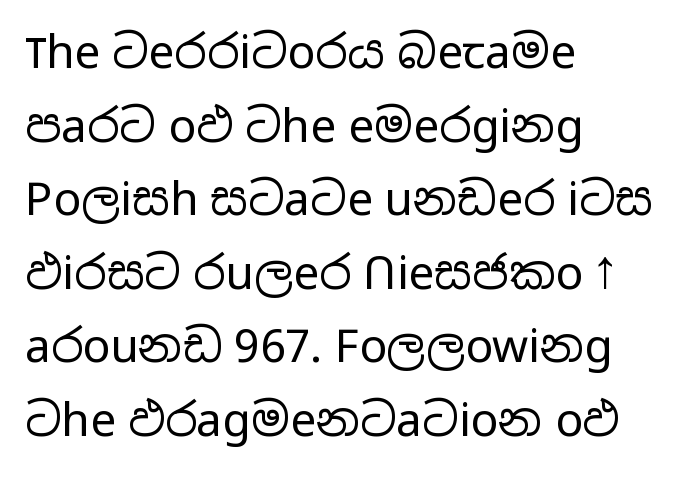
Q: Is the text bold? A: No.
Q: Is the text italic (slanted)? A: No, it is upright.
Q: Is the typeface a serif or a sans-serif typeface? A: Sans-serif.
Q: Is the text underlined? A: No.
Q: How is the paragraph aligned? A: Left-aligned.
Q: Is the spacing between letters normal or unusually wide? A: Normal.
Q: Is the spacing between lines tight, normal or loose? A: Normal.
Q: Width (condensed, normal, or wide)? A: Wide.
Q: Stroke contrast? A: Low.
Q: x-height? A: Medium.
Q: Monospaced? A: No.
